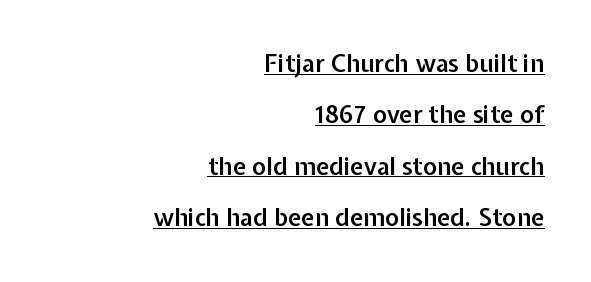
Q: Is the text bold? A: Semi-bold.
Q: Is the text italic (slanted)? A: No, it is upright.
Q: Is the text underlined? A: Yes.
Q: How is the paragraph aligned? A: Right-aligned.
Q: Is the spacing between letters normal or unusually wide? A: Normal.
Q: Is the spacing between lines tight, normal or loose? A: Loose.
